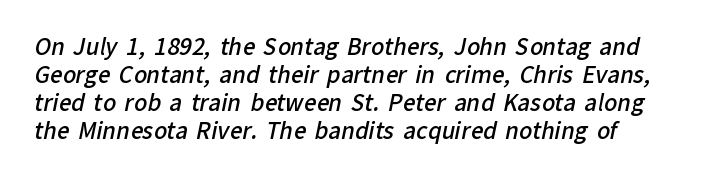
{"bold": "semi", "underline": "no", "line_spacing": "normal", "line_spacing_ratio": 1.28, "letter_spacing": "normal", "letter_spacing_em": 0.0, "glyph_px": 22}
